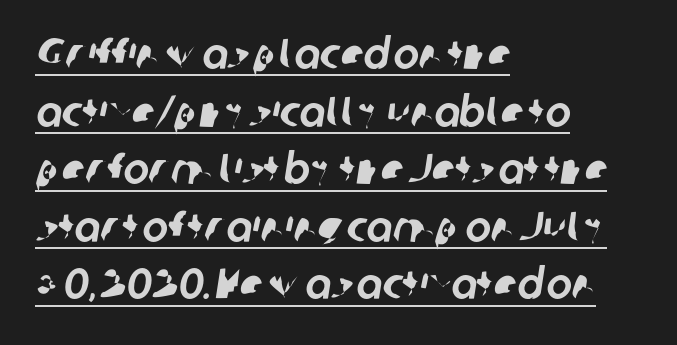
{"serif": "no", "width": "normal", "stroke_contrast": "low", "x_height": "medium", "monospaced": "no", "underline": "yes", "align": "left", "line_spacing": "normal", "line_spacing_ratio": 1.34, "letter_spacing": "normal", "letter_spacing_em": 0.0, "glyph_px": 43}
